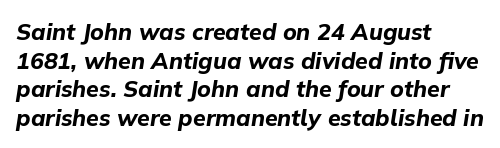
The image shows 23 px bold type, italic (leaning right); set left-aligned, line spacing 1.24x, normal letter spacing, not underlined.
